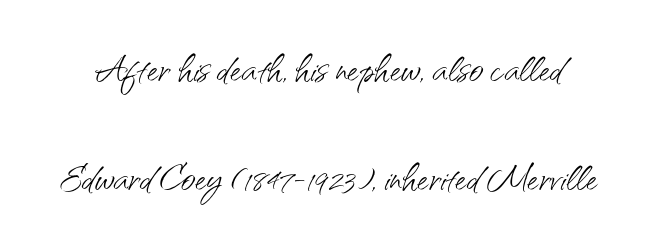
Examine the stroke ends and you'll find no serifs. Summary of vertical rhythm: relaxed, with wide interline spacing. The font is comparable to plain body text, perhaps lighter. Caption: standard tracking, unaltered. The baseline area is clear.
